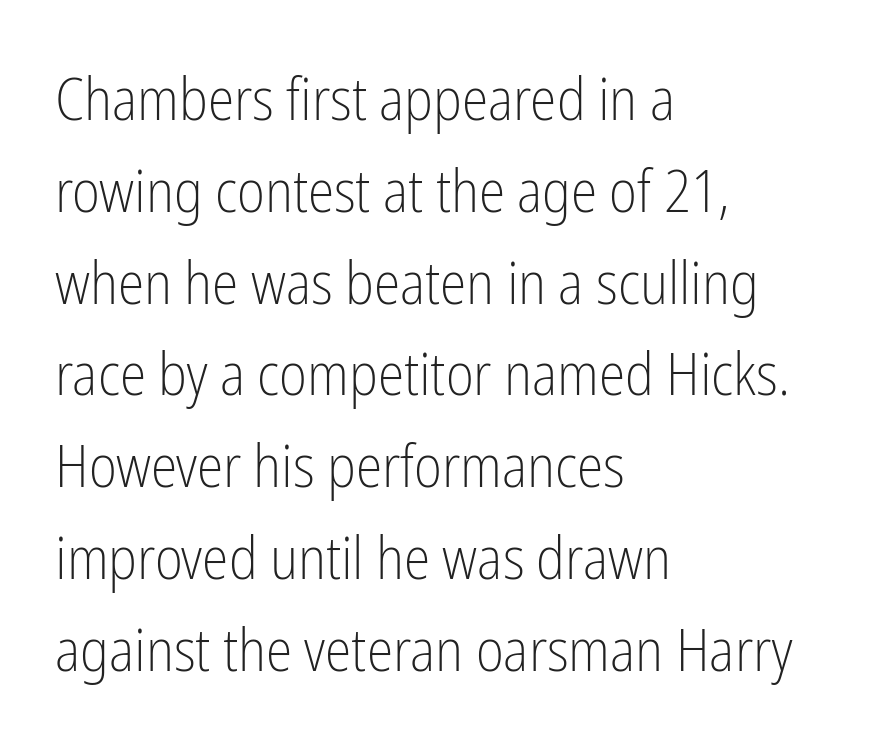
Q: Is the text bold? A: No.
Q: Is the text italic (slanted)? A: No, it is upright.
Q: Is the typeface a serif or a sans-serif typeface? A: Sans-serif.
Q: Is the text underlined? A: No.
Q: How is the paragraph aligned? A: Left-aligned.
Q: Is the spacing between letters normal or unusually wide? A: Normal.
Q: Is the spacing between lines tight, normal or loose? A: Normal.
Q: Width (condensed, normal, or wide)? A: Condensed.
Q: Stroke contrast? A: Low.
Q: x-height? A: Medium.
Q: Monospaced? A: No.
